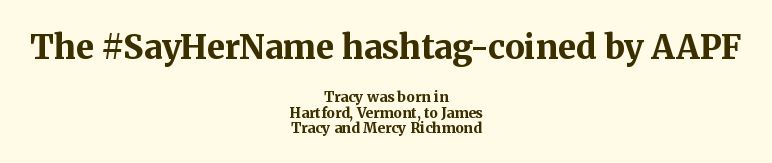
The image shows 33 px bold serif type, upright; set centered, tight line spacing (1.09x), normal letter spacing, not underlined; the first (top) block is 2.36x larger; medium stroke contrast and a medium x-height.
